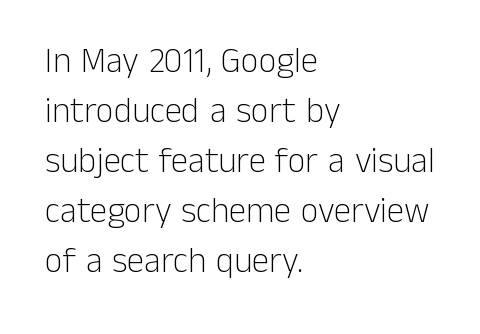
The image shows 35 px light sans-serif type, upright; set left-aligned, normal line spacing (1.43x), normal letter spacing, not underlined; low stroke contrast and a medium x-height.
